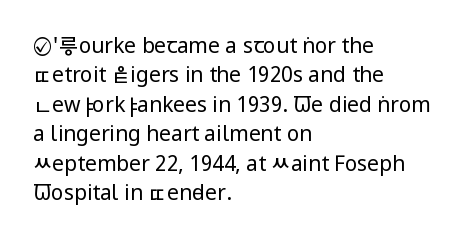
{"italic": "no", "bold": "no", "underline": "no", "align": "left", "line_spacing": "normal", "line_spacing_ratio": 1.4, "letter_spacing": "normal", "letter_spacing_em": 0.0, "glyph_px": 21}
